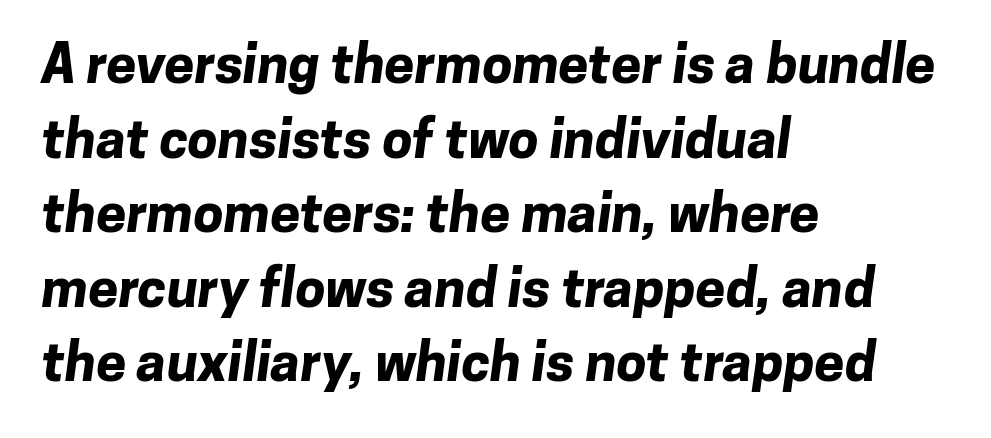
{"serif": "no", "bold": "yes", "weight": "bold", "width": "normal", "stroke_contrast": "low", "x_height": "medium", "monospaced": "no", "underline": "no", "align": "left", "line_spacing": "normal", "line_spacing_ratio": 1.38, "letter_spacing": "normal", "letter_spacing_em": 0.0, "glyph_px": 54}
